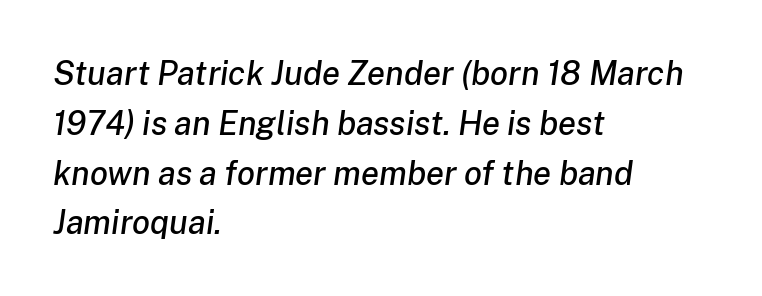
The image shows 33 px text type, italic (leaning right); set left-aligned, normal line spacing (1.51x), normal letter spacing, not underlined; low stroke contrast and a medium x-height.
